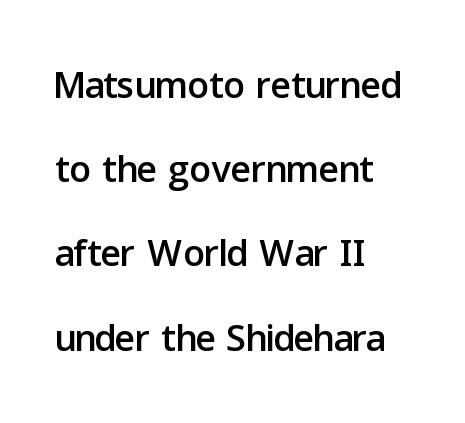
{"serif": "no", "italic": "no", "width": "normal", "stroke_contrast": "low", "x_height": "medium", "monospaced": "no", "underline": "no", "align": "left", "line_spacing": "normal", "line_spacing_ratio": 1.56, "letter_spacing": "normal", "letter_spacing_em": 0.0, "glyph_px": 54}
